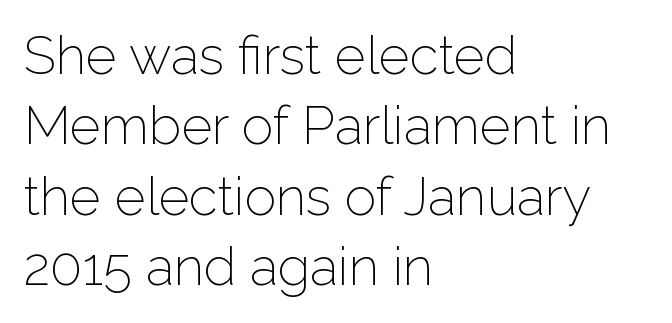
{"serif": "no", "italic": "no", "bold": "no", "weight": "light", "width": "normal", "stroke_contrast": "low", "x_height": "medium", "monospaced": "no", "underline": "no", "align": "left", "line_spacing": "normal", "line_spacing_ratio": 1.33, "letter_spacing": "normal", "letter_spacing_em": 0.0, "glyph_px": 53}
